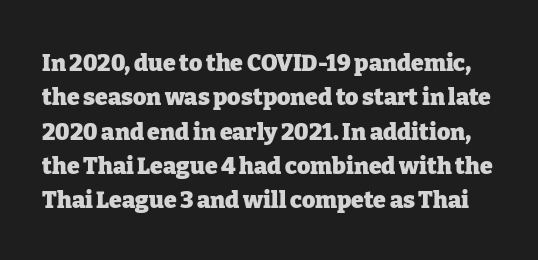
{"italic": "no", "bold": "yes", "underline": "no", "line_spacing": "normal", "line_spacing_ratio": 1.49, "letter_spacing": "normal", "letter_spacing_em": 0.0, "glyph_px": 23}
